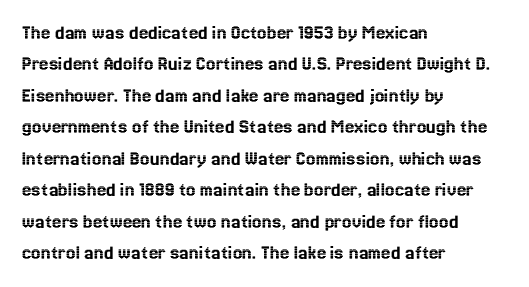
Unmarked baselines from the first word to the last. Every character sits straight up, as roman type does. The lines in this sample share a left origin and differ only in where they stop. Summary of vertical rhythm: regular, with standard interline spacing. Inter-character spacing is left at the font's built-in metrics.
